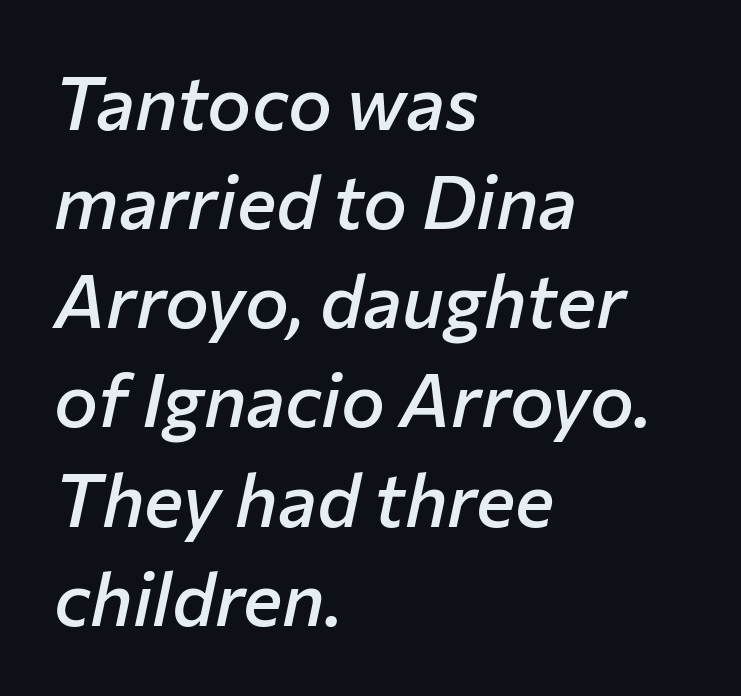
The image shows 74 px semibold type, italic (leaning right); set left-aligned, normal line spacing (1.34x), normal letter spacing, not underlined; low stroke contrast and a medium x-height.
